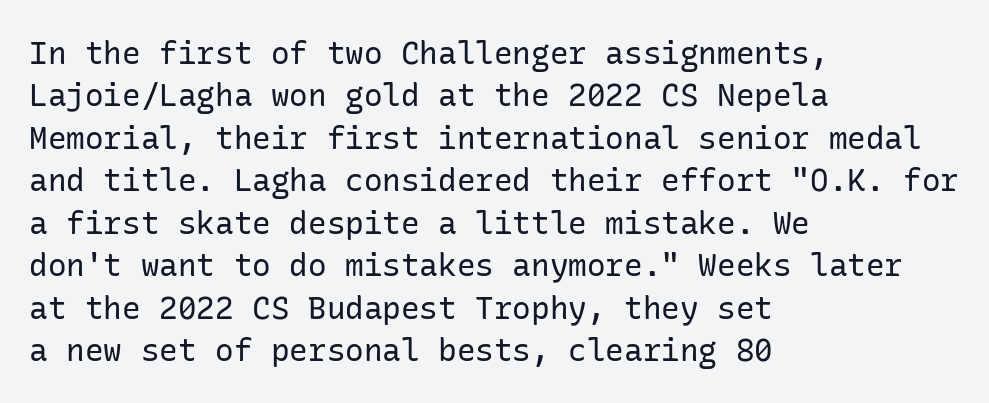
{"serif": "no", "italic": "no", "bold": "no", "weight": "regular", "width": "normal", "stroke_contrast": "low", "x_height": "medium", "underline": "no", "align": "left", "line_spacing": "normal", "line_spacing_ratio": 1.37, "letter_spacing": "normal", "letter_spacing_em": 0.0, "glyph_px": 31}
